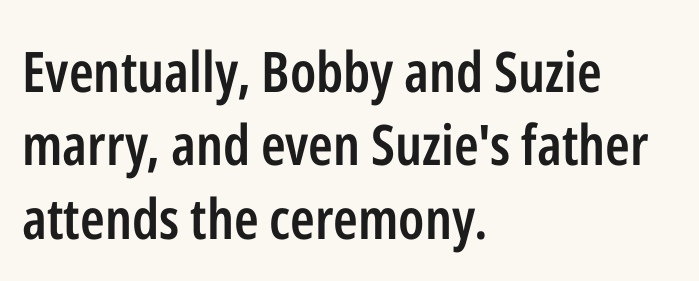
Q: Is the text bold? A: Semi-bold.
Q: Is the text italic (slanted)? A: No, it is upright.
Q: Is the typeface a serif or a sans-serif typeface? A: Sans-serif.
Q: Is the text underlined? A: No.
Q: How is the paragraph aligned? A: Left-aligned.
Q: Is the spacing between letters normal or unusually wide? A: Normal.
Q: Is the spacing between lines tight, normal or loose? A: Normal.
Q: Width (condensed, normal, or wide)? A: Condensed.
Q: Stroke contrast? A: Low.
Q: x-height? A: Medium.
Q: Monospaced? A: No.
